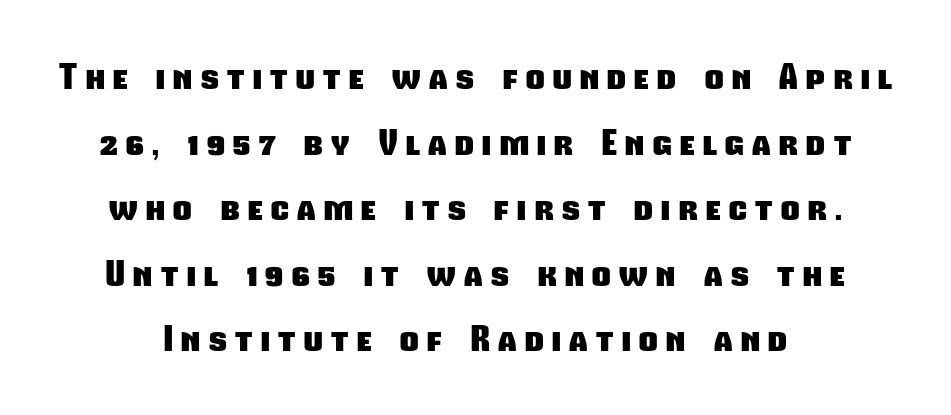
The font family rendered here belongs to the sans-serif group. Beneath every word, the page is bare. The face used here is rendered with a markedly widened letterfit. On the weight axis this lands at bold, roughly 700. A typesetter would call this proportional, since set widths differ per character.
